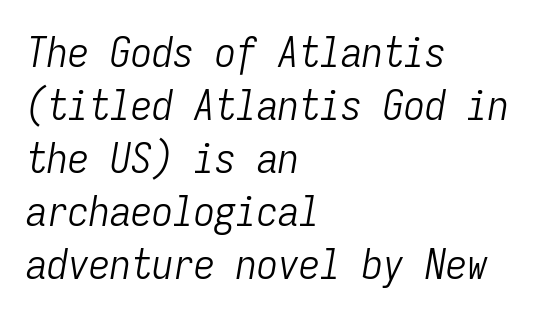
Caption: standard tracking, unaltered. The paragraph has a hard left edge and a soft right edge. Monospaced: the letters line up in strict vertical columns. The specimen omits any rule beneath the text block's lines. Horizontal bands of white between lines are of average thickness.
